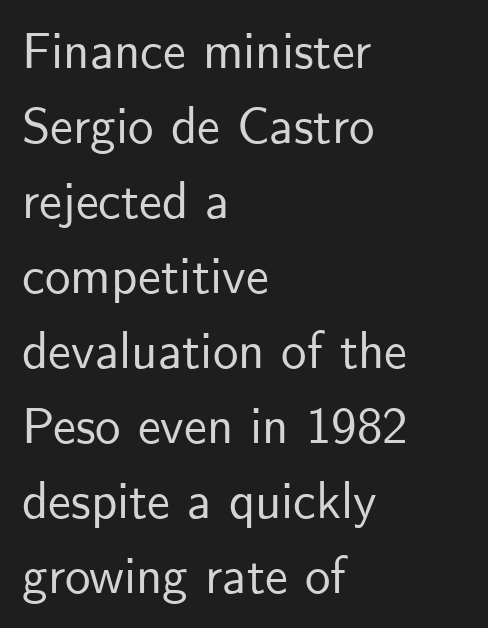
The image shows 51 px sans-serif type, upright; set left-aligned, normal line spacing (1.47x), normal letter spacing, not underlined; low stroke contrast and a small x-height.
